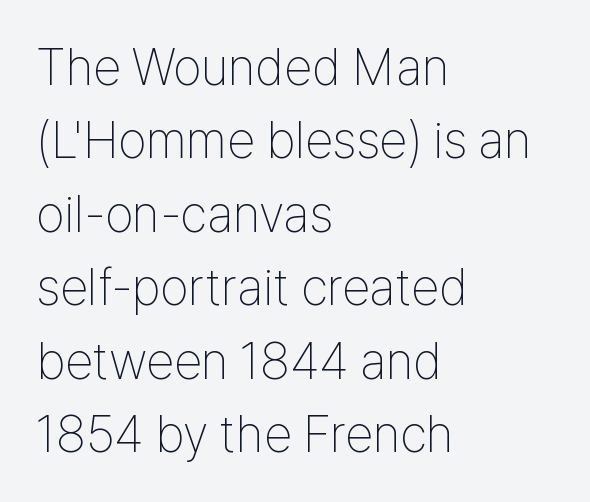
{"serif": "no", "italic": "no", "bold": "no", "weight": "thin", "width": "condensed", "stroke_contrast": "low", "x_height": "medium", "monospaced": "no", "underline": "no", "align": "left", "line_spacing": "normal", "line_spacing_ratio": 1.44, "letter_spacing": "normal", "letter_spacing_em": 0.0, "glyph_px": 51}
